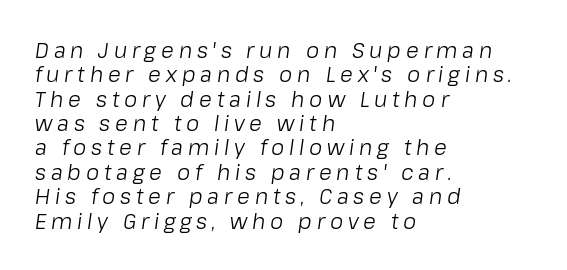
Q: Is the text bold? A: No.
Q: Is the text italic (slanted)? A: Yes, it leans right by about 8 degrees.
Q: Is the text underlined? A: No.
Q: How is the paragraph aligned? A: Left-aligned.
Q: Is the spacing between letters normal or unusually wide? A: Unusually wide.
